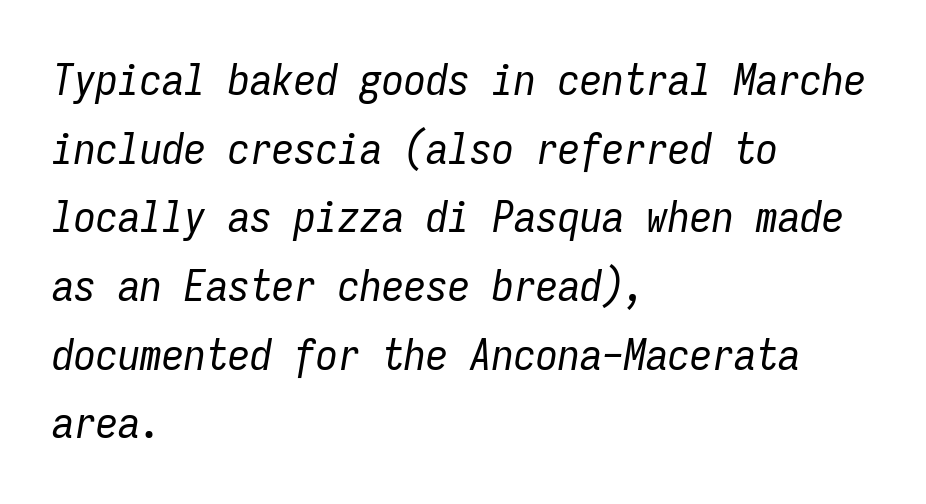
Honestly, the letter spacing is just normal — you wouldn't notice it. Rendered with sloped, italic letterforms. The ragged edge is on the right, which tells us the setting is flush left. The lines sit at an ordinary, default distance from one another.
